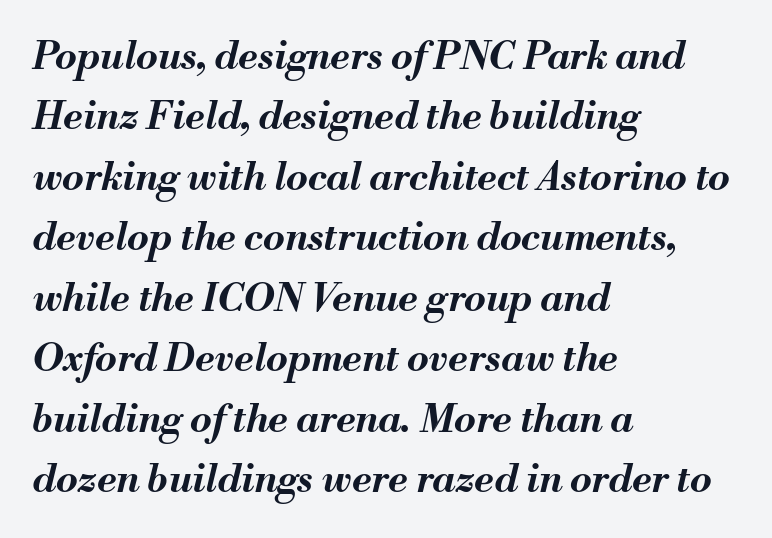
{"italic": "yes", "lean": "right", "slant_degrees": 13, "bold": "yes", "weight": "bold", "width": "normal", "stroke_contrast": "medium", "x_height": "small", "monospaced": "no", "underline": "no", "align": "left", "line_spacing": "normal", "line_spacing_ratio": 1.55, "letter_spacing": "normal", "letter_spacing_em": 0.0, "glyph_px": 39}
